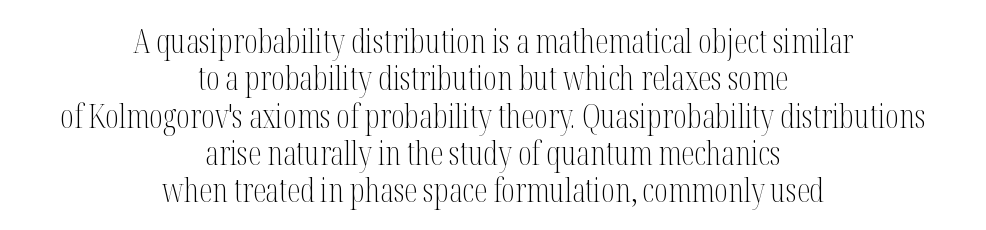
{"serif": "yes", "italic": "no", "bold": "no", "weight": "light", "width": "condensed", "stroke_contrast": "medium", "x_height": "medium", "monospaced": "no", "underline": "no", "align": "center", "line_spacing": "tight", "line_spacing_ratio": 1.13, "letter_spacing": "normal", "letter_spacing_em": 0.0, "glyph_px": 33}
